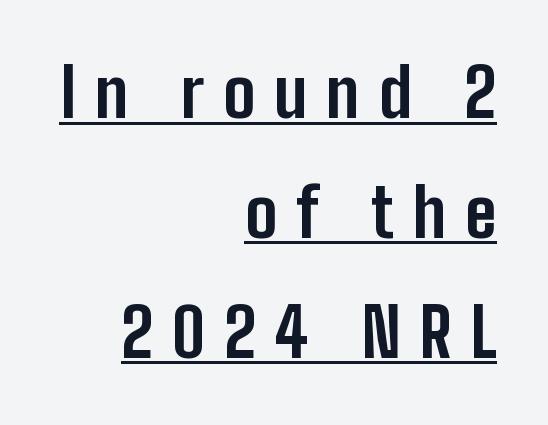
Q: Is the text bold? A: Yes.
Q: Is the text italic (slanted)? A: No, it is upright.
Q: Is the typeface a serif or a sans-serif typeface? A: Sans-serif.
Q: Is the text underlined? A: Yes.
Q: How is the paragraph aligned? A: Right-aligned.
Q: Is the spacing between letters normal or unusually wide? A: Unusually wide.
Q: Width (condensed, normal, or wide)? A: Condensed.
Q: Stroke contrast? A: Low.
Q: x-height? A: Medium.
Q: Monospaced? A: No.
